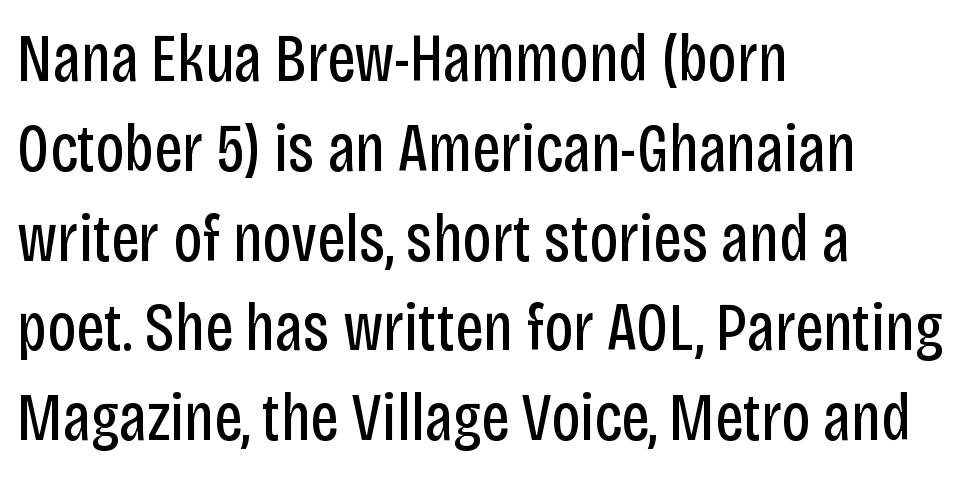
The image shows 68 px regular-weight, condensed sans-serif type, upright; set left-aligned, normal line spacing (1.32x), normal letter spacing, not underlined; low stroke contrast and a large x-height.
